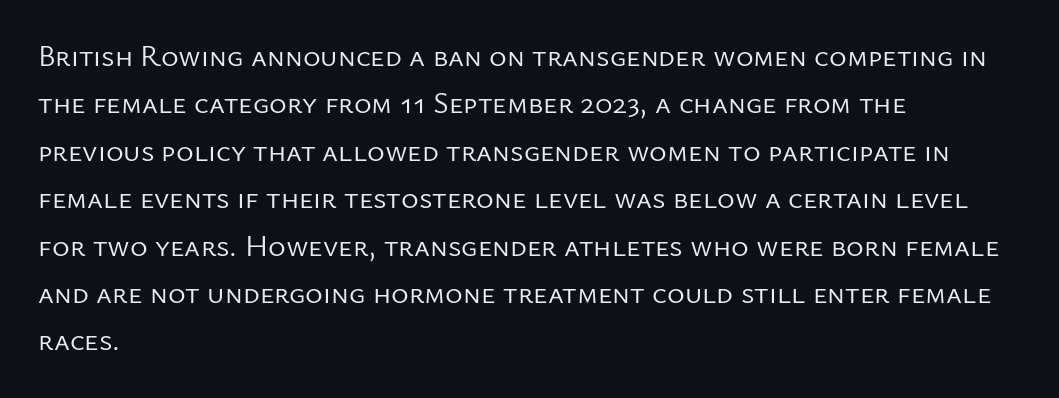
Q: Is the text bold? A: No.
Q: Is the text italic (slanted)? A: No, it is upright.
Q: Is the typeface a serif or a sans-serif typeface? A: Sans-serif.
Q: Is the text underlined? A: No.
Q: How is the paragraph aligned? A: Left-aligned.
Q: Is the spacing between letters normal or unusually wide? A: Normal.
Q: Is the spacing between lines tight, normal or loose? A: Normal.
Q: Width (condensed, normal, or wide)? A: Normal.
Q: Stroke contrast? A: Low.
Q: x-height? A: Medium.
Q: Monospaced? A: No.
